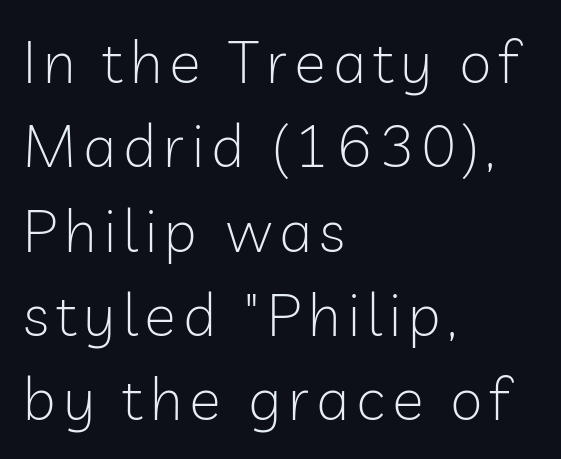
Think of a printed novel: that variable character pitch is what you see here. These lines sit exactly where default settings would place them. When letters stand straight like this, we call the style roman or upright. Letterform terminals end flat and unadorned throughout the passage. No word sits above an underline.
